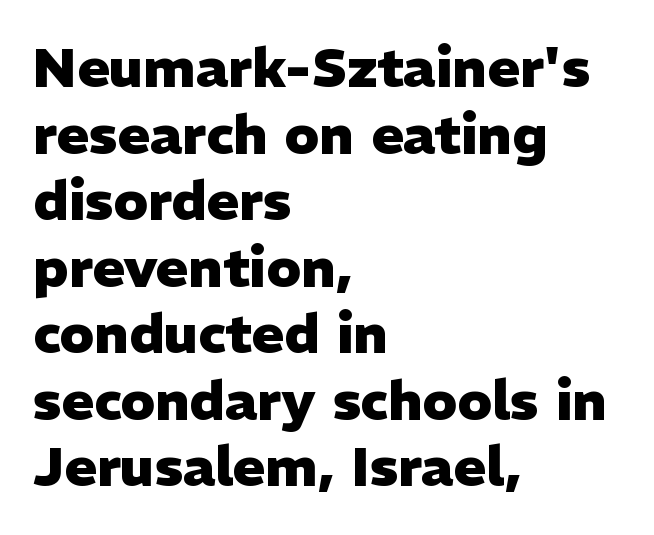
Look at the stroke-to-counter ratio: heavy, a bold. A clean baseline with only descenders dipping below it. Classification — sans serif. Designer's note — italics off, roman on.
